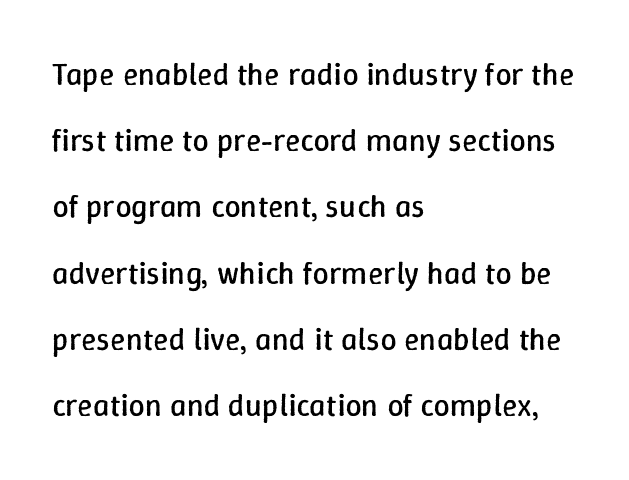
Q: Is the text bold? A: No.
Q: Is the text italic (slanted)? A: No, it is upright.
Q: Is the text underlined? A: No.
Q: How is the paragraph aligned? A: Left-aligned.
Q: Is the spacing between letters normal or unusually wide? A: Normal.
Q: Is the spacing between lines tight, normal or loose? A: Loose.
Q: Width (condensed, normal, or wide)? A: Normal.
Q: Stroke contrast? A: Low.
Q: x-height? A: Medium.
Q: Monospaced? A: No.
